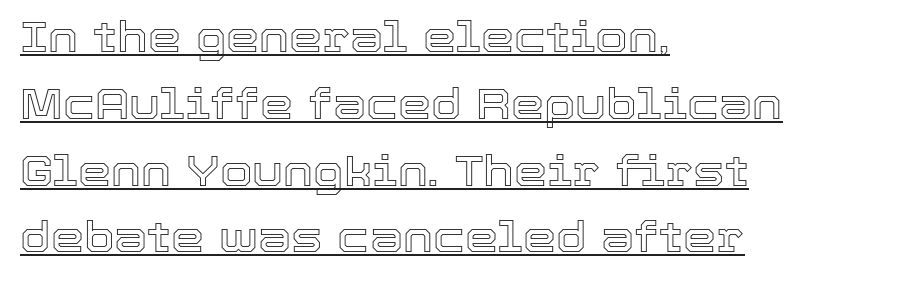
The image shows 42 px text type, upright; set left-aligned, normal line spacing (1.59x), normal letter spacing, underlined; a medium x-height.
